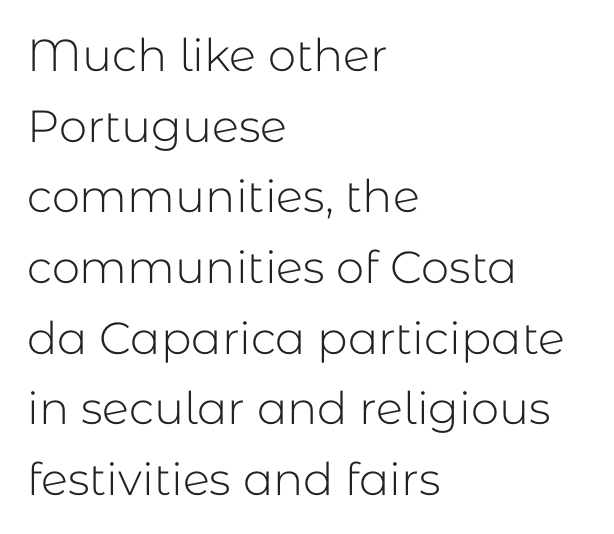
Casual observation: everything's shoved over to the left. Is the letter spacing exaggerated? No — it looks like the ordinary default. Descenders are the only things crossing below the line. Weight class: somewhere from thin through regular. Typographically, this falls in the sans-serif category.
